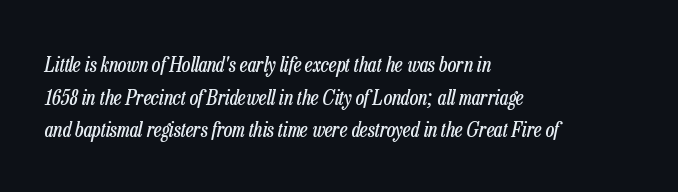
Q: Is the text bold? A: No.
Q: Is the text italic (slanted)? A: Yes, it leans right by about 13 degrees.
Q: Is the text underlined? A: No.
Q: How is the paragraph aligned? A: Left-aligned.
Q: Is the spacing between letters normal or unusually wide? A: Normal.
Q: Is the spacing between lines tight, normal or loose? A: Normal.
